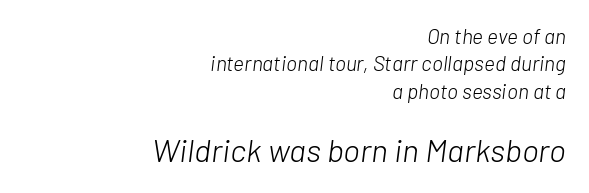
The line texture is even and compact thanks to regular tracking. Small over large — that's the arrangement of the two blocks here. The lines are quadded right. Notice how the stems are inclined rather than vertical — that's the hallmark of italics. This sample keeps an unexceptional amount of space between lines.
